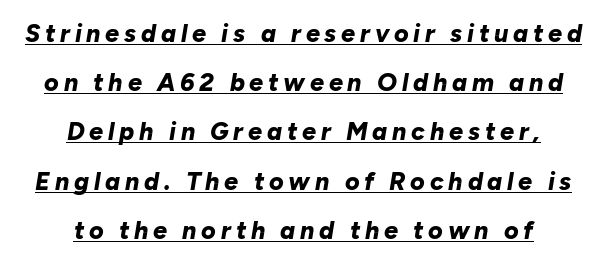
The image shows 25 px bold type, italic (leaning right); set centered, loose line spacing (1.97x), underlined.
